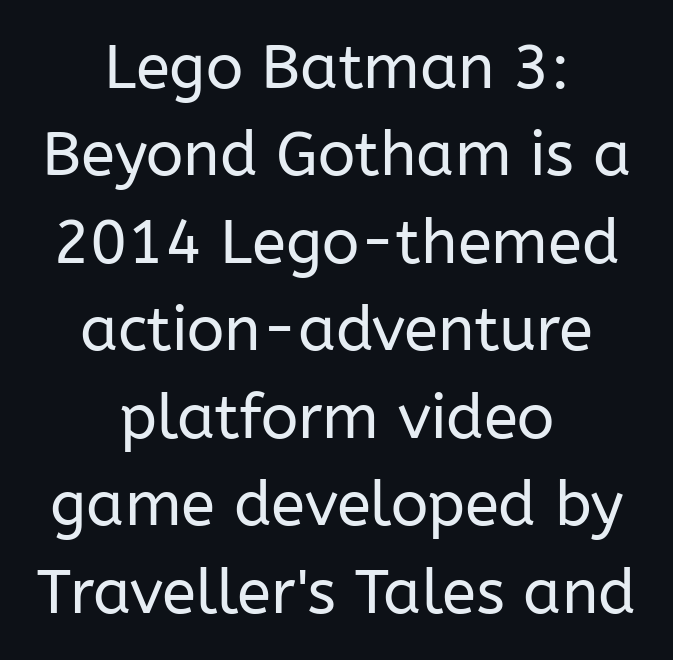
{"serif": "no", "italic": "no", "bold": "no", "weight": "regular", "width": "normal", "stroke_contrast": "low", "x_height": "medium", "monospaced": "no", "underline": "no", "align": "center", "line_spacing": "normal", "line_spacing_ratio": 1.41, "letter_spacing": "normal", "letter_spacing_em": 0.0, "glyph_px": 62}
